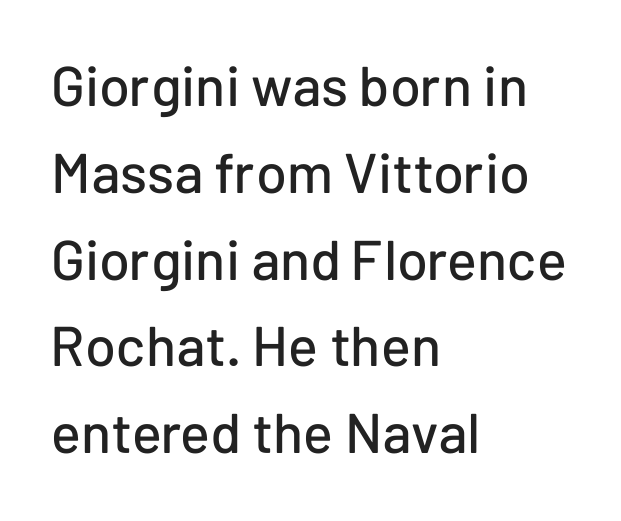
Letter spacing: default. The setting favours the left margin, as ordinary paragraphs usually do. A clean baseline with only descenders dipping below it. The font's upright variant was chosen for this text.
